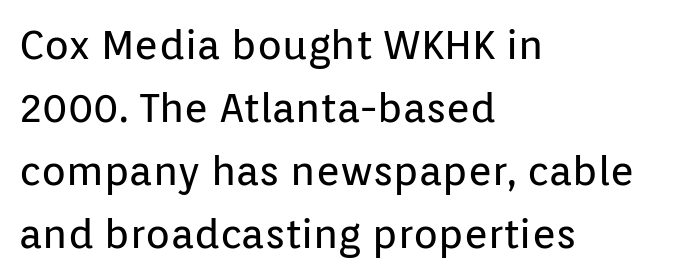
Q: Is the text bold? A: No.
Q: Is the text italic (slanted)? A: No, it is upright.
Q: Is the typeface a serif or a sans-serif typeface? A: Sans-serif.
Q: Is the text underlined? A: No.
Q: How is the paragraph aligned? A: Left-aligned.
Q: Is the spacing between letters normal or unusually wide? A: Normal.
Q: Is the spacing between lines tight, normal or loose? A: Normal.
Q: Width (condensed, normal, or wide)? A: Normal.
Q: Stroke contrast? A: Low.
Q: x-height? A: Medium.
Q: Monospaced? A: No.
